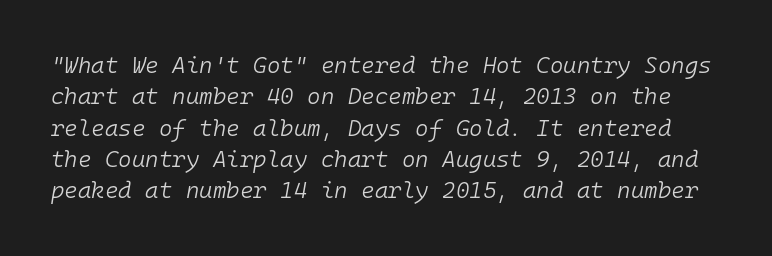
{"italic": "yes", "lean": "right", "slant_degrees": 10, "bold": "no", "underline": "no", "line_spacing": "normal", "line_spacing_ratio": 1.36, "letter_spacing": "normal", "letter_spacing_em": 0.0, "glyph_px": 23}
